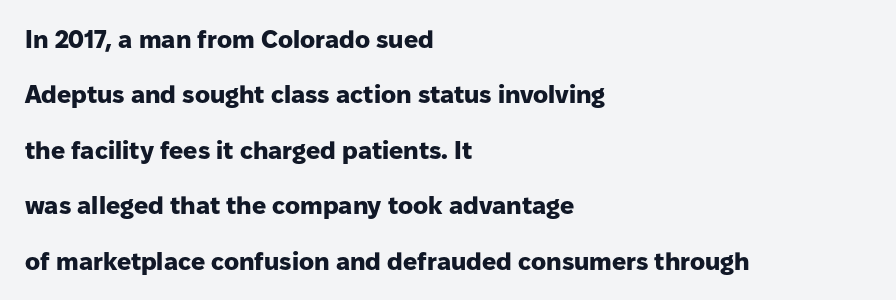
The image shows 25 px bold type, upright; set left-aligned, loose line spacing (2.22x), normal letter spacing, not underlined.
